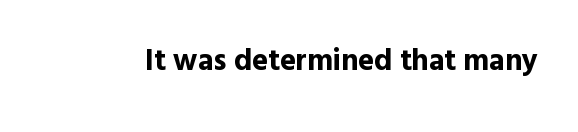
Spacing verdict: proportional, widths tailored to each character. A full-strength bold gives these letters their thick strokes. A roman cut, with each character standing at attention. The specimen omits any rule beneath the text block's lines. Between one letter and the next there's only the usual sliver of space. The type family on display is of the sans-serif kind.
